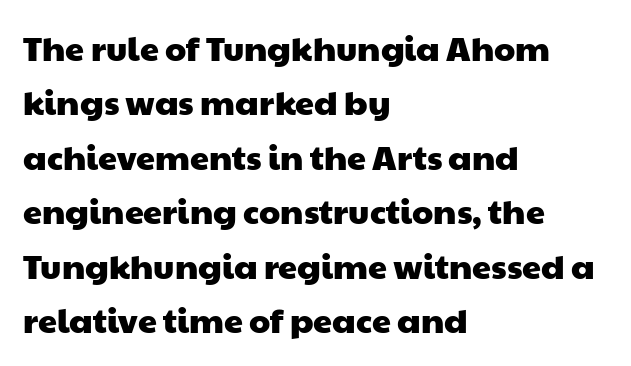
Q: Is the typeface a serif or a sans-serif typeface? A: Sans-serif.
Q: Is the text underlined? A: No.
Q: How is the paragraph aligned? A: Left-aligned.
Q: Is the spacing between letters normal or unusually wide? A: Normal.
Q: Is the spacing between lines tight, normal or loose? A: Normal.
Q: Width (condensed, normal, or wide)? A: Wide.
Q: Stroke contrast? A: Low.
Q: x-height? A: Medium.
Q: Monospaced? A: No.
